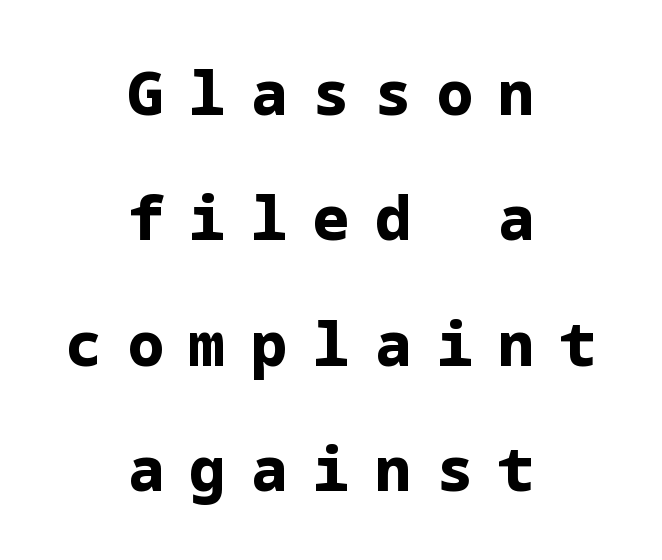
Each word looks stretched out because of the extra space between its letters. A typesetter would call this leading open, well beyond the default. The paragraph shown floats in the horizontal middle. Typesetter's note: full bold, strokes at maximum text heaviness. The letters carry no serifs — their stems end cleanly without finishing strokes.
